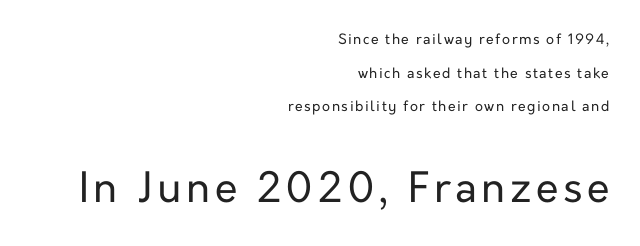
The image shows 41 px regular-weight sans-serif type, upright; set right-aligned, loose line spacing (2.4x), not underlined; the second (bottom) block is 2.93x larger; low stroke contrast and a medium x-height.
